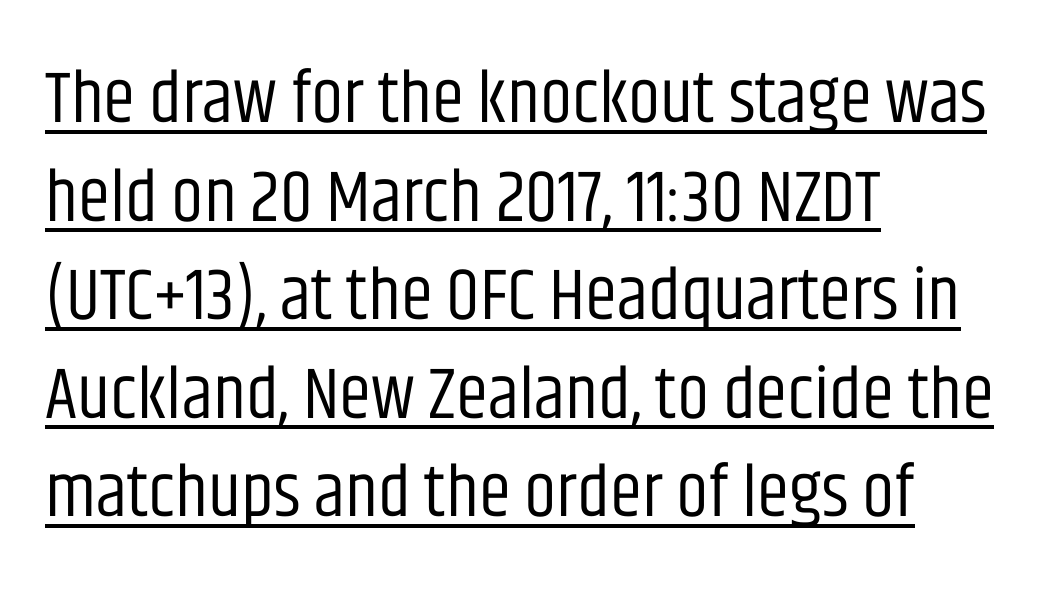
Q: Is the text bold? A: No.
Q: Is the text italic (slanted)? A: No, it is upright.
Q: Is the typeface a serif or a sans-serif typeface? A: Sans-serif.
Q: Is the text underlined? A: Yes.
Q: How is the paragraph aligned? A: Left-aligned.
Q: Is the spacing between letters normal or unusually wide? A: Normal.
Q: Is the spacing between lines tight, normal or loose? A: Normal.
Q: Width (condensed, normal, or wide)? A: Condensed.
Q: Stroke contrast? A: Low.
Q: x-height? A: Large.
Q: Monospaced? A: No.
